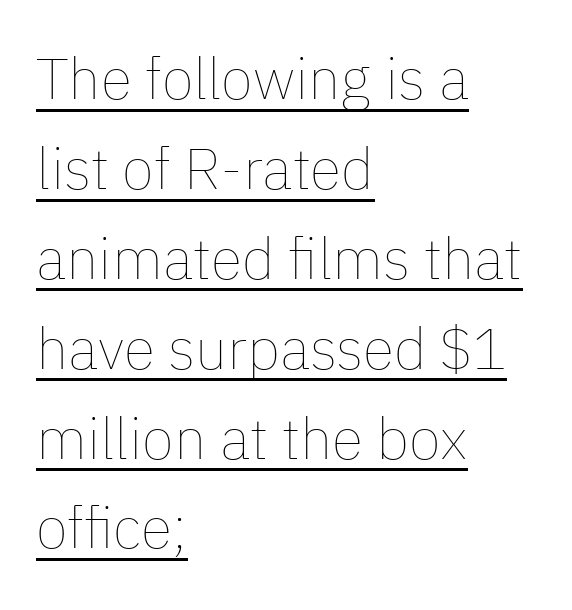
Interline gaps are of average width in this sample. In terms of letterspacing, this is plain default setting. Is this a fixed-width face? No — the glyphs have proportional, varying widths. Which margin do the lines hug? The left one — the right edge is uneven. Underlined type. It's the straight-up-and-down kind of type.
